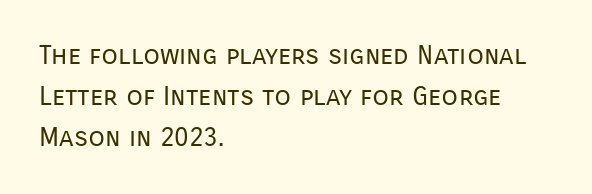
The image shows 27 px text type, upright; set left-aligned, normal line spacing (1.52x), normal letter spacing, not underlined.
